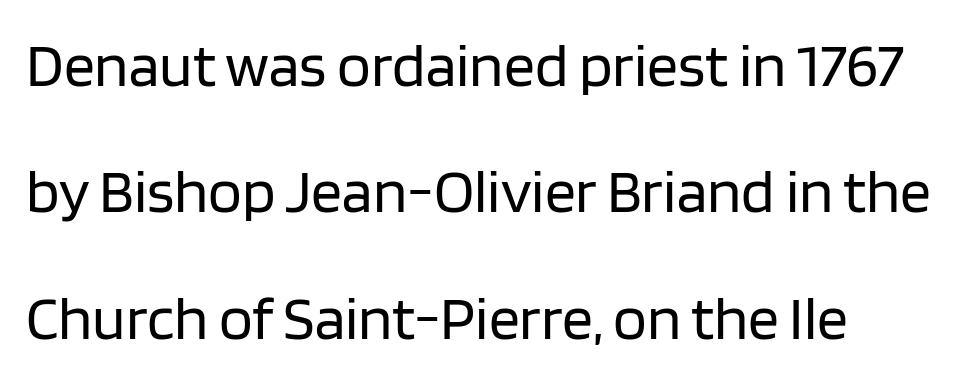
Q: Is the text bold? A: No.
Q: Is the text italic (slanted)? A: No, it is upright.
Q: Is the typeface a serif or a sans-serif typeface? A: Sans-serif.
Q: Is the text underlined? A: No.
Q: Is the spacing between letters normal or unusually wide? A: Normal.
Q: Is the spacing between lines tight, normal or loose? A: Loose.
Q: Width (condensed, normal, or wide)? A: Normal.
Q: Stroke contrast? A: Low.
Q: x-height? A: Large.
Q: Monospaced? A: No.
